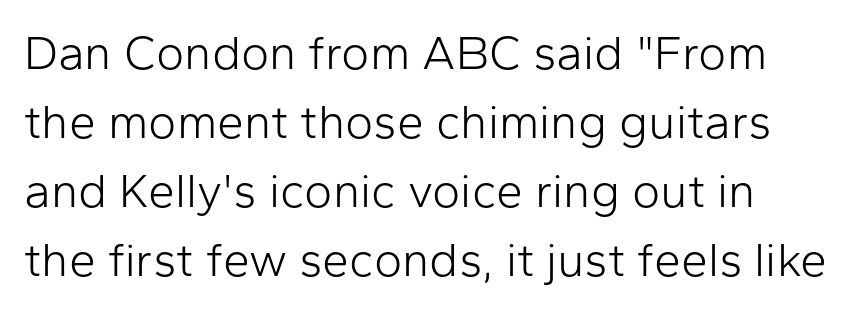
Unbolded letterforms with no extra heft. Each word holds together tightly as a unit, with standard inter-letter gaps. Regarding serifs, this sample does without them. Posture: upright roman.
